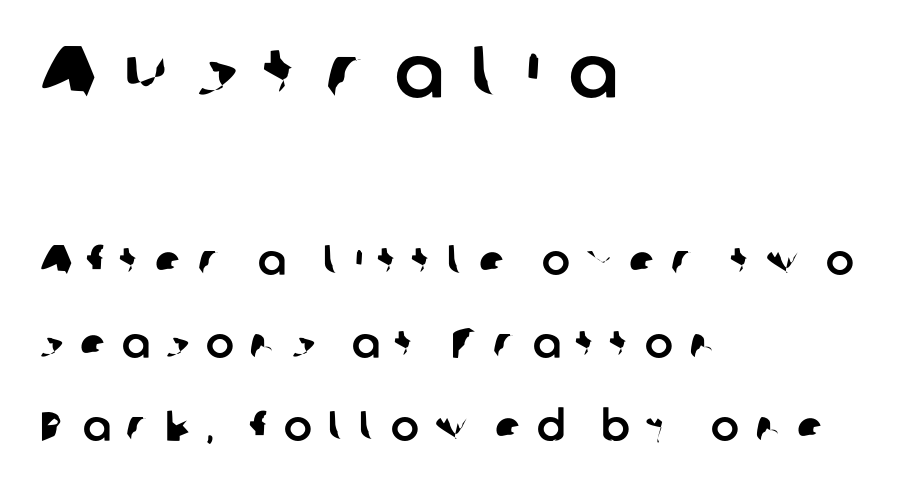
Q: Is the typeface a serif or a sans-serif typeface? A: Sans-serif.
Q: Is the text underlined? A: No.
Q: How is the paragraph aligned? A: Left-aligned.
Q: Is the spacing between letters normal or unusually wide? A: Unusually wide.
Q: Is the spacing between lines tight, normal or loose? A: Loose.
Q: Which block of text is set in a larger size, the first (top) or the second (bottom)? A: The first (top) one.
Q: Width (condensed, normal, or wide)? A: Normal.
Q: Stroke contrast? A: Low.
Q: x-height? A: Medium.
Q: Monospaced? A: No.
